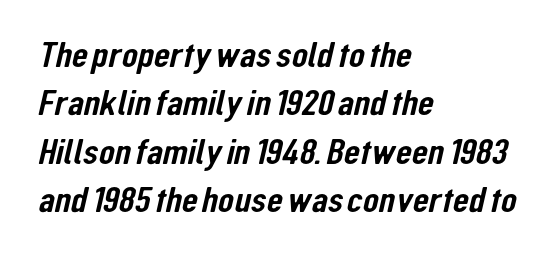
{"serif": "no", "width": "condensed", "stroke_contrast": "low", "x_height": "medium", "monospaced": "no", "underline": "no", "align": "left", "line_spacing": "normal", "line_spacing_ratio": 1.31, "letter_spacing": "normal", "letter_spacing_em": 0.0, "glyph_px": 37}
